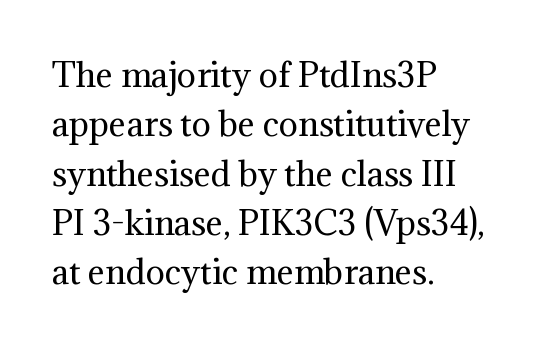
The image shows 32 px regular-weight serif type, upright; set left-aligned, normal line spacing (1.54x), normal letter spacing, not underlined; medium stroke contrast and a medium x-height.
